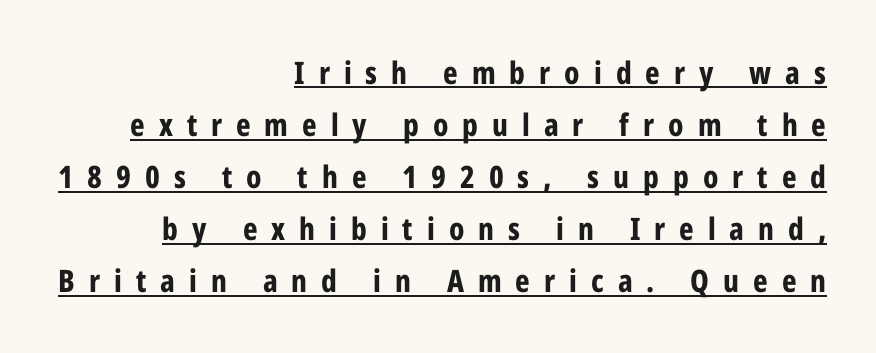
The image shows 31 px bold, condensed sans-serif type, upright; set right-aligned, normal line spacing (1.68x), unusually wide letter spacing (+0.45 em), underlined; low stroke contrast and a medium x-height.
